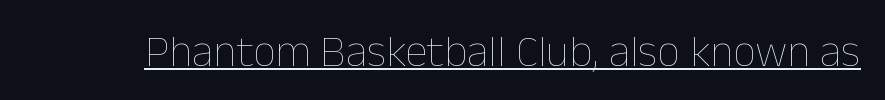
Q: Is the text bold? A: No.
Q: Is the text italic (slanted)? A: No, it is upright.
Q: Is the text underlined? A: Yes.
Q: Is the spacing between letters normal or unusually wide? A: Normal.
Q: Width (condensed, normal, or wide)? A: Normal.
Q: Stroke contrast? A: Low.
Q: x-height? A: Medium.
Q: Monospaced? A: No.
